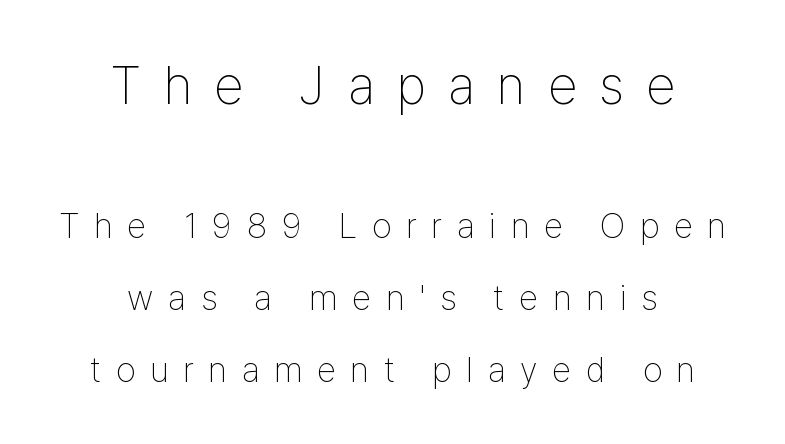
The image shows 53 px thin, condensed sans-serif type, upright; set centered, loose line spacing (2.05x), unusually wide letter spacing (+0.42 em), not underlined; the first (top) block is 1.51x larger; low stroke contrast and a medium x-height.
